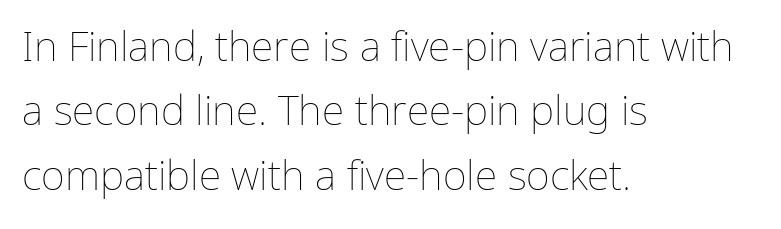
Q: Is the text bold? A: No.
Q: Is the text italic (slanted)? A: No, it is upright.
Q: Is the text underlined? A: No.
Q: How is the paragraph aligned? A: Left-aligned.
Q: Is the spacing between letters normal or unusually wide? A: Normal.
Q: Is the spacing between lines tight, normal or loose? A: Normal.
Q: Width (condensed, normal, or wide)? A: Normal.
Q: Stroke contrast? A: Low.
Q: x-height? A: Medium.
Q: Monospaced? A: No.
